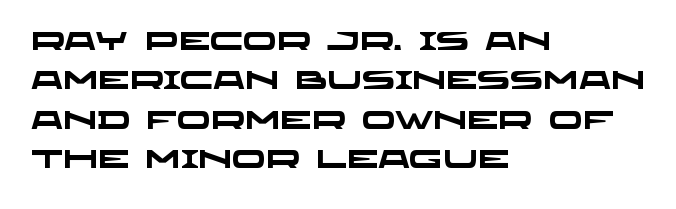
The image shows 25 px bold type; set left-aligned, normal line spacing (1.58x), normal letter spacing, not underlined.
